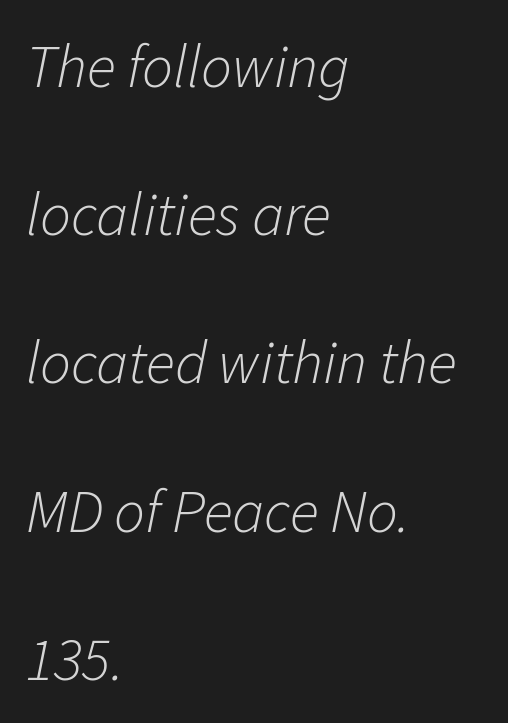
Short and long lines alike share a common starting point at left. The rendering uses a large line-height, opening up the rows. Check the space under the baseline: it is left empty. The horizontal fit of the characters is conventional and even.
